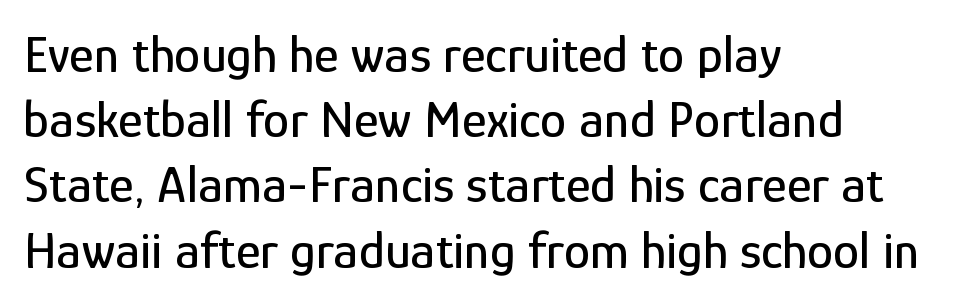
Q: Is the text italic (slanted)? A: No, it is upright.
Q: Is the typeface a serif or a sans-serif typeface? A: Sans-serif.
Q: Is the text underlined? A: No.
Q: How is the paragraph aligned? A: Left-aligned.
Q: Is the spacing between letters normal or unusually wide? A: Normal.
Q: Width (condensed, normal, or wide)? A: Condensed.
Q: Stroke contrast? A: Low.
Q: x-height? A: Medium.
Q: Monospaced? A: No.
